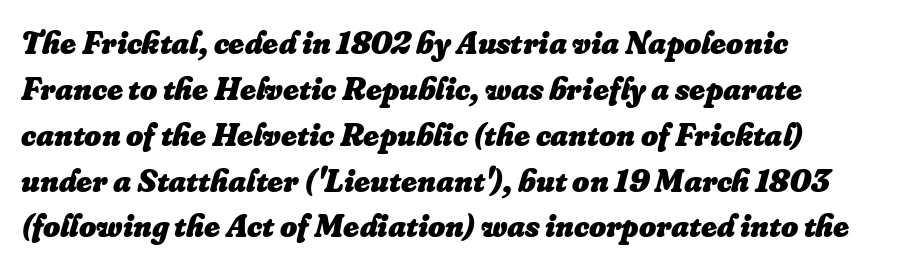
The image shows 33 px heavy type, italic (leaning right); set left-aligned, normal line spacing (1.39x), normal letter spacing, not underlined; low stroke contrast and a small x-height.
